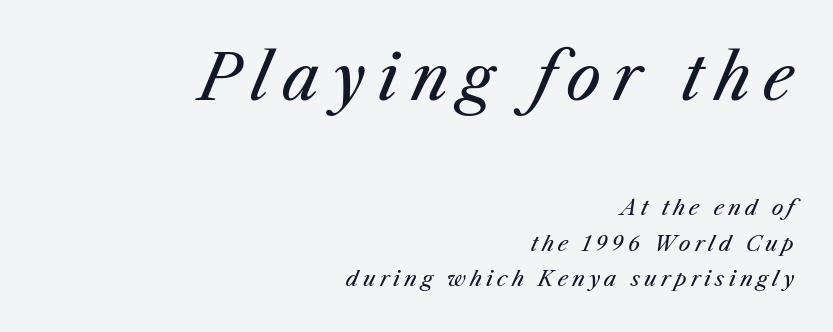
Typeset ragged left — the right edge is the straight one. This sample keeps an unexceptional amount of space between lines. Compare the two chunks: the upper has the greater cap height. When letters slant like this, we call the style italic.
